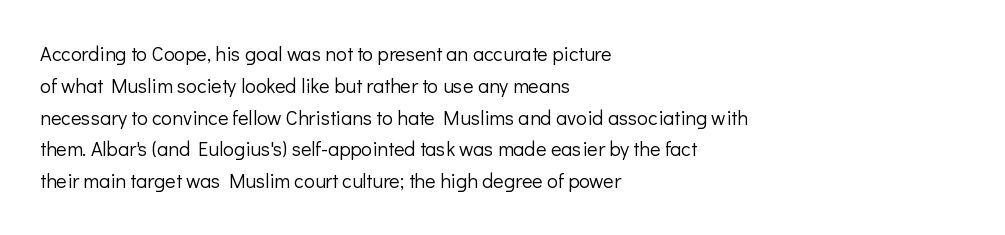
{"italic": "no", "bold": "no", "underline": "no", "align": "left", "line_spacing": "normal", "line_spacing_ratio": 1.59, "letter_spacing": "normal", "letter_spacing_em": 0.0, "glyph_px": 20}
